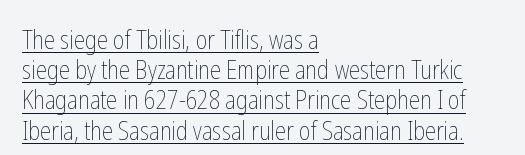
Q: Is the text bold? A: No.
Q: Is the text italic (slanted)? A: No, it is upright.
Q: Is the text underlined? A: Yes.
Q: How is the paragraph aligned? A: Left-aligned.
Q: Is the spacing between letters normal or unusually wide? A: Normal.
